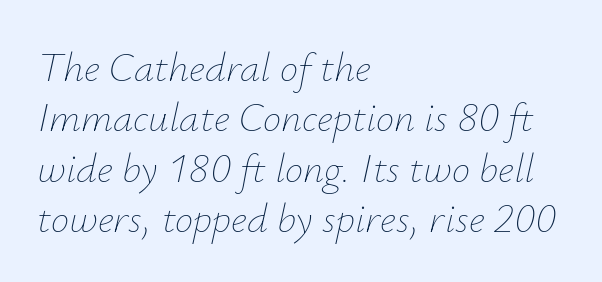
Q: Is the text bold? A: No.
Q: Is the text italic (slanted)? A: Yes, it leans right by about 12 degrees.
Q: Is the text underlined? A: No.
Q: How is the paragraph aligned? A: Left-aligned.
Q: Is the spacing between letters normal or unusually wide? A: Normal.
Q: Width (condensed, normal, or wide)? A: Normal.
Q: Stroke contrast? A: Low.
Q: x-height? A: Small.
Q: Monospaced? A: No.
